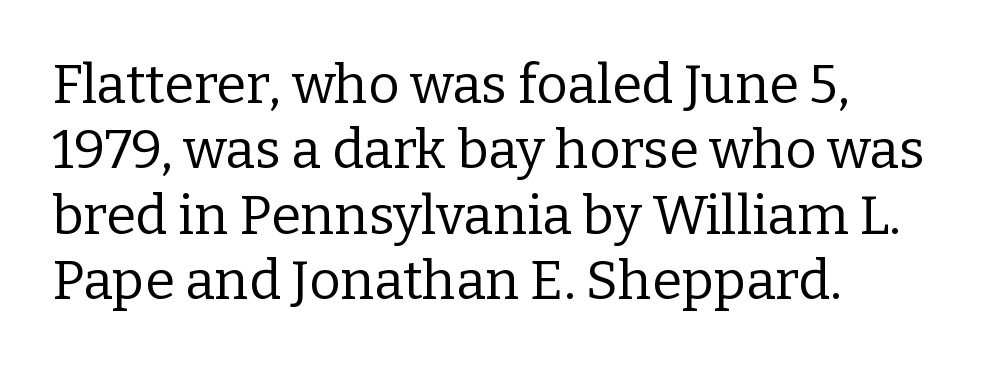
Q: Is the text bold? A: No.
Q: Is the text italic (slanted)? A: No, it is upright.
Q: Is the typeface a serif or a sans-serif typeface? A: Serif.
Q: Is the text underlined? A: No.
Q: How is the paragraph aligned? A: Left-aligned.
Q: Is the spacing between letters normal or unusually wide? A: Normal.
Q: Width (condensed, normal, or wide)? A: Normal.
Q: Stroke contrast? A: Low.
Q: x-height? A: Medium.
Q: Monospaced? A: No.
